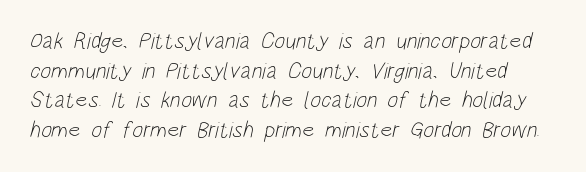
{"bold": "no", "underline": "no", "line_spacing": "normal", "line_spacing_ratio": 1.29, "letter_spacing": "normal", "letter_spacing_em": 0.0, "glyph_px": 23}
